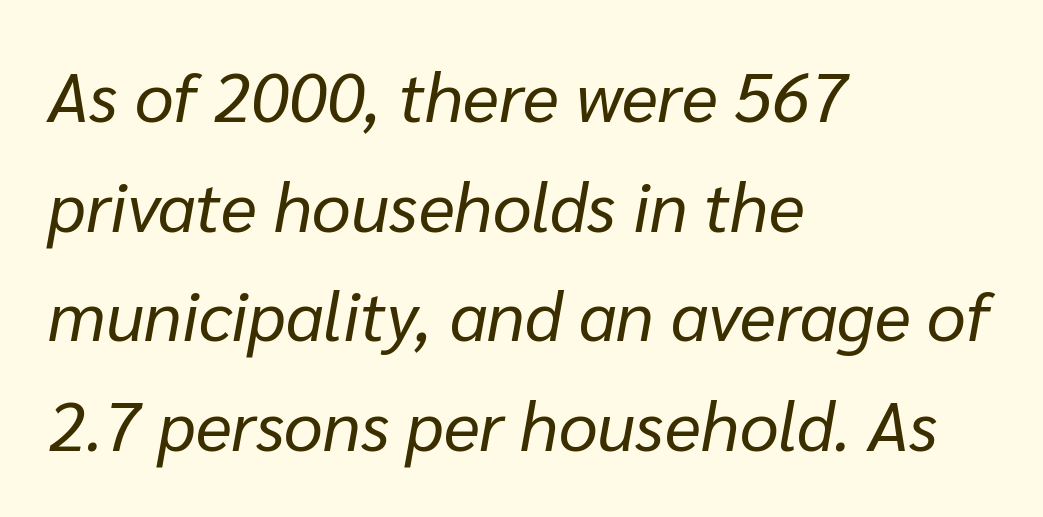
Q: Is the text bold? A: No.
Q: Is the text italic (slanted)? A: Yes, it leans right by about 10 degrees.
Q: Is the text underlined? A: No.
Q: How is the paragraph aligned? A: Left-aligned.
Q: Is the spacing between letters normal or unusually wide? A: Normal.
Q: Is the spacing between lines tight, normal or loose? A: Normal.
Q: Width (condensed, normal, or wide)? A: Normal.
Q: Stroke contrast? A: Low.
Q: x-height? A: Medium.
Q: Monospaced? A: No.
